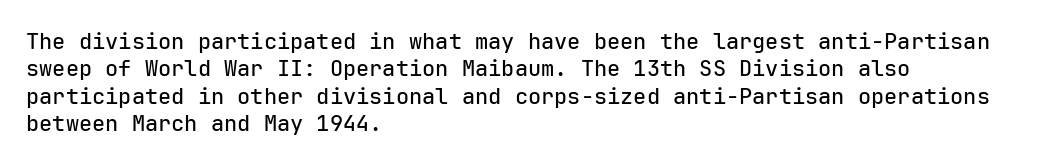
The lines are quadded left. Bare-footed words on every line. Notice how the stems are strictly vertical — no italics here. The gaps between neighbouring characters are ordinary and unremarkable.
